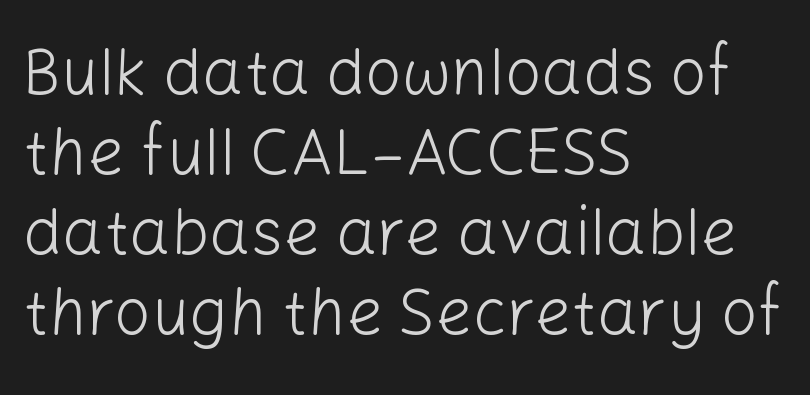
Q: Is the text bold? A: No.
Q: Is the text italic (slanted)? A: No, it is upright.
Q: Is the typeface a serif or a sans-serif typeface? A: Sans-serif.
Q: Is the text underlined? A: No.
Q: How is the paragraph aligned? A: Left-aligned.
Q: Is the spacing between letters normal or unusually wide? A: Normal.
Q: Width (condensed, normal, or wide)? A: Normal.
Q: Stroke contrast? A: Low.
Q: x-height? A: Medium.
Q: Monospaced? A: No.
